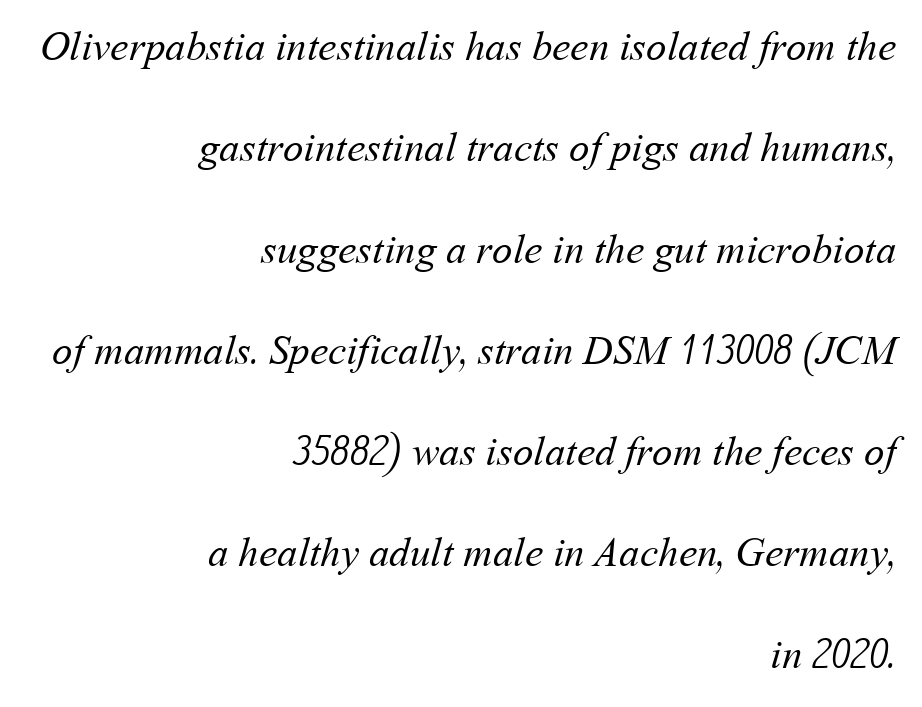
Q: Is the text bold? A: No.
Q: Is the text underlined? A: No.
Q: How is the paragraph aligned? A: Right-aligned.
Q: Is the spacing between letters normal or unusually wide? A: Normal.
Q: Is the spacing between lines tight, normal or loose? A: Loose.
Q: Width (condensed, normal, or wide)? A: Normal.
Q: Stroke contrast? A: Medium.
Q: x-height? A: Medium.
Q: Monospaced? A: No.
